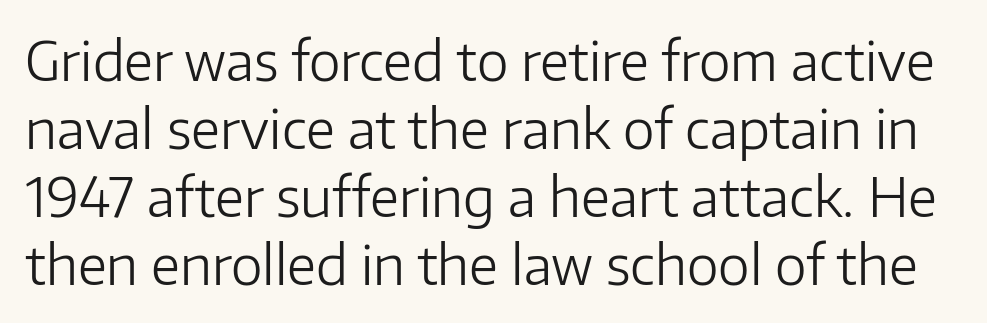
The image shows 54 px light sans-serif type, upright; set normal line spacing (1.26x), normal letter spacing, not underlined; low stroke contrast and a medium x-height.
